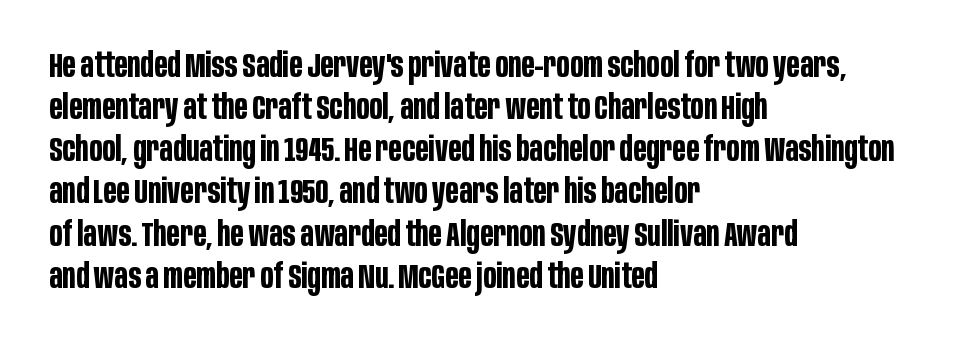
The image shows 34 px bold, condensed sans-serif type, upright; set left-aligned, line spacing 1.24x, normal letter spacing, not underlined; low stroke contrast and a large x-height.
